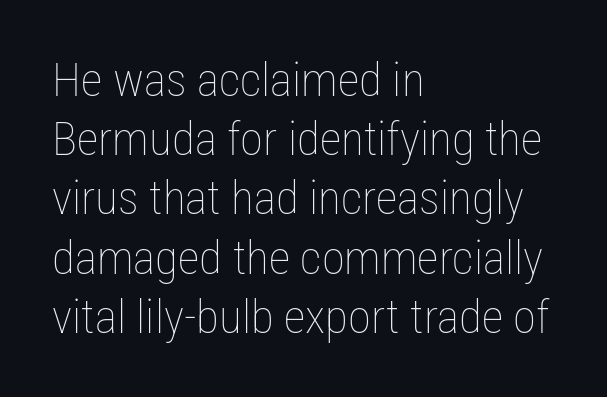
The image shows 47 px thin, condensed type, upright; set left-aligned, normal line spacing (1.26x), normal letter spacing, not underlined; low stroke contrast and a medium x-height.
